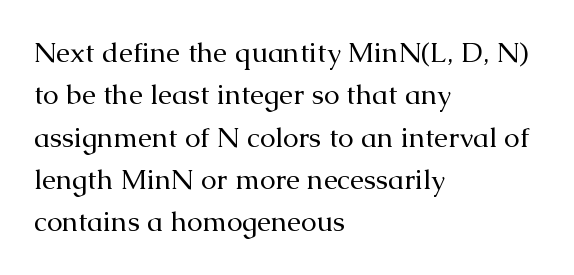
Short and long lines alike share a common starting point at left. The typography opts for an upright posture over an oblique one. This sample uses a serif face. The rendering uses natural spacing where letterforms have individual widths. Students, note that the glyphs here touch the page at normal intervals. Quick note: interline space is typical.
